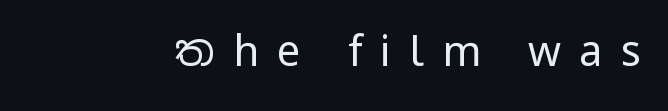
{"serif": "no", "italic": "no", "bold": "no", "weight": "regular", "width": "condensed", "stroke_contrast": "low", "x_height": "large", "monospaced": "no", "underline": "no", "letter_spacing": "wide", "letter_spacing_em": 0.43, "glyph_px": 42}
